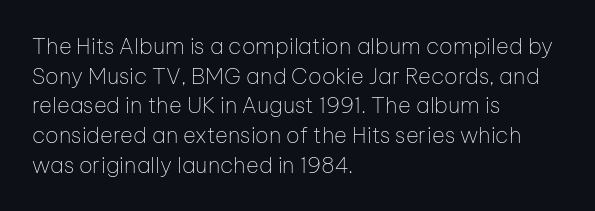
Unmarked baselines from the first word to the last. The designer left line spacing at the default. The rendering anchors every line to the left-hand side. The gaps between neighbouring characters are ordinary and unremarkable. The type sits square on the baseline with zero lean.
